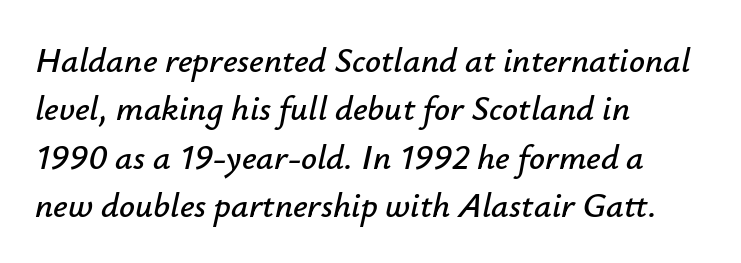
{"italic": "yes", "lean": "right", "slant_degrees": 12, "width": "normal", "stroke_contrast": "low", "x_height": "small", "monospaced": "no", "underline": "no", "align": "left", "line_spacing": "normal", "line_spacing_ratio": 1.38, "letter_spacing": "normal", "letter_spacing_em": 0.0, "glyph_px": 35}
